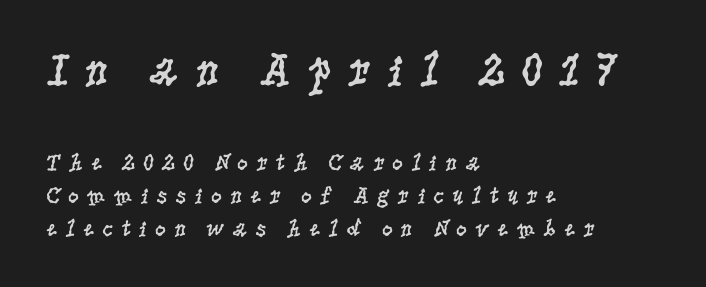
Type without underlining. Is this a sans? No — the strokes have serifs. A typesetter would call this leading conventional body-copy spacing. This sample is left-justified, so line endings fall wherever the words run out. The rendering uses natural spacing where letterforms have individual widths.
